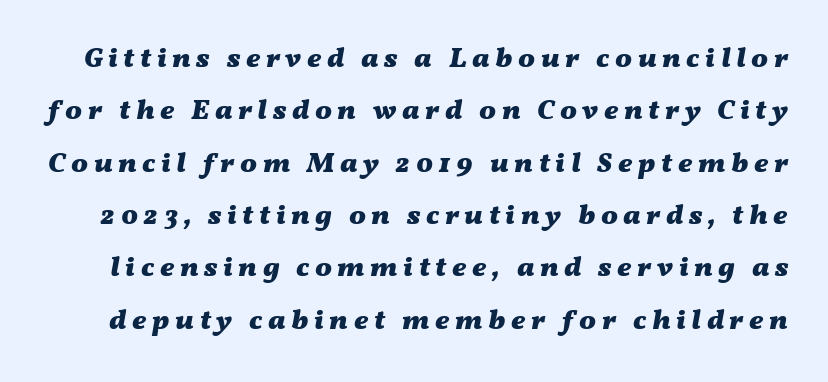
Q: Is the text bold? A: Yes.
Q: Is the text italic (slanted)? A: Yes, it leans right by about 11 degrees.
Q: Is the text underlined? A: No.
Q: Is the spacing between letters normal or unusually wide? A: Unusually wide.
Q: Width (condensed, normal, or wide)? A: Wide.
Q: Stroke contrast? A: Medium.
Q: x-height? A: Medium.
Q: Monospaced? A: No.
